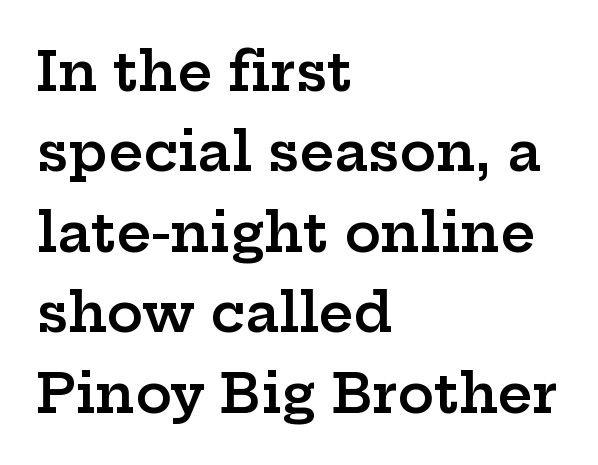
The font's upright variant was chosen for this text. The rendering shows small feet on the letterforms — a serif design. Weight check: semibold — heavier than regular, not quite bold. The text block is weighted toward the left margin, trailing off unevenly rightward.
